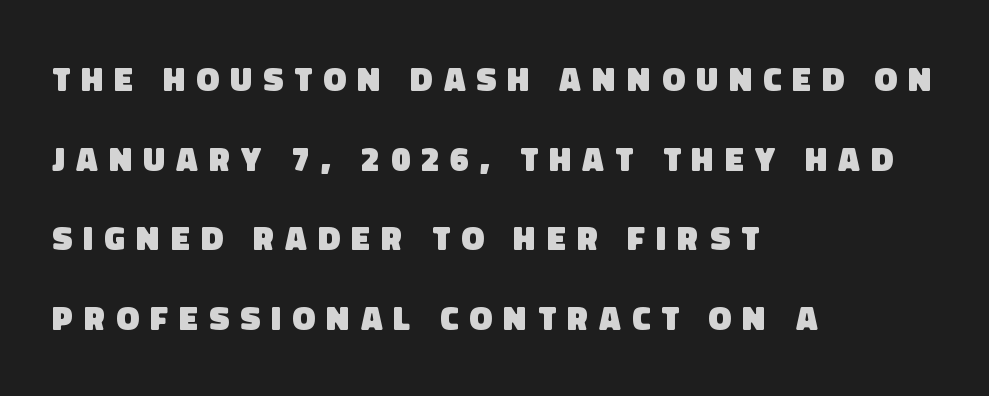
The image shows 34 px heavy sans-serif type; set left-aligned, loose line spacing (2.34x), unusually wide letter spacing (+0.33 em), not underlined; low stroke contrast and a large x-height.
